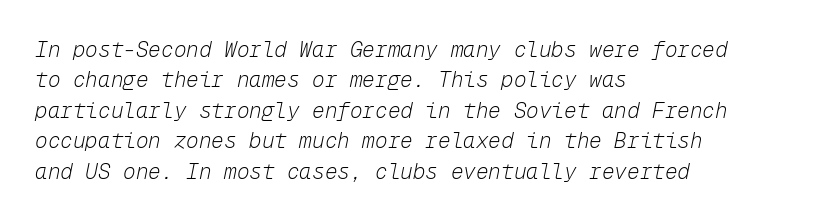
The image shows 21 px text type, italic (leaning right); set left-aligned, normal line spacing (1.45x), normal letter spacing, not underlined.
